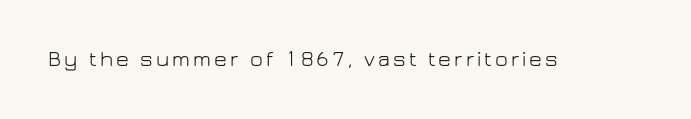
The specimen reads as upright at a glance. The face looks like a standard text weight, possibly lighter. Nobody drew a line under any word here.
